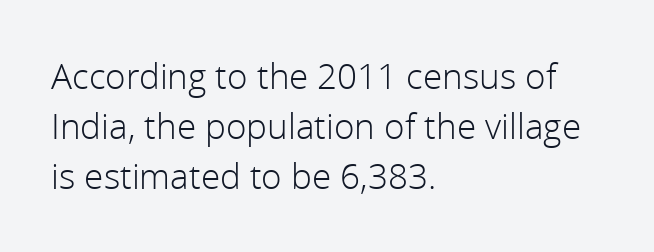
Q: Is the text bold? A: No.
Q: Is the text italic (slanted)? A: No, it is upright.
Q: Is the typeface a serif or a sans-serif typeface? A: Sans-serif.
Q: Is the text underlined? A: No.
Q: How is the paragraph aligned? A: Left-aligned.
Q: Is the spacing between letters normal or unusually wide? A: Normal.
Q: Is the spacing between lines tight, normal or loose? A: Normal.
Q: Width (condensed, normal, or wide)? A: Normal.
Q: x-height? A: Medium.
Q: Monospaced? A: No.
